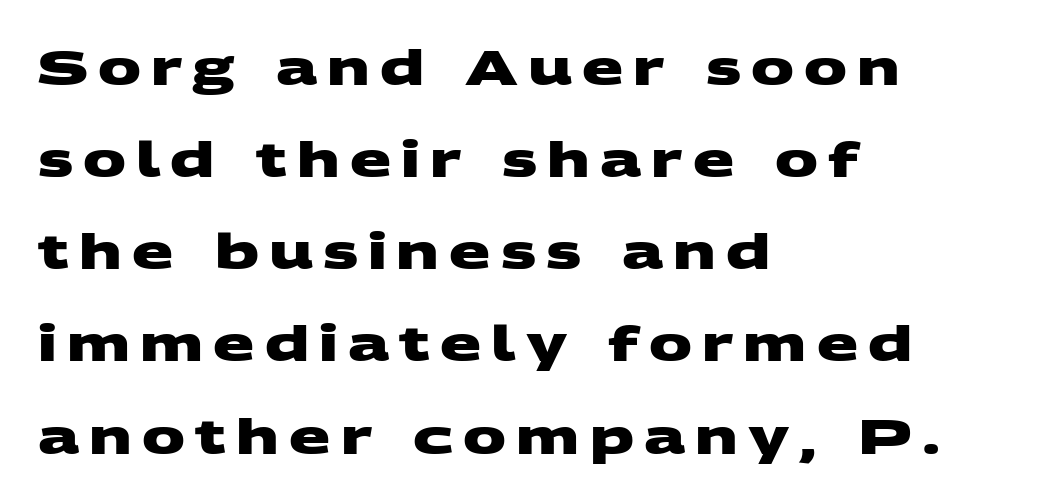
Horizontal alignment here is leftward, the default for most running prose. Someone cranked the tracking dial way up on this one. Horizontal bands of white between lines are thick stripes. Is the type bold? Yes — the strokes are clearly thick and heavy. Lines of text with bare space underneath.
